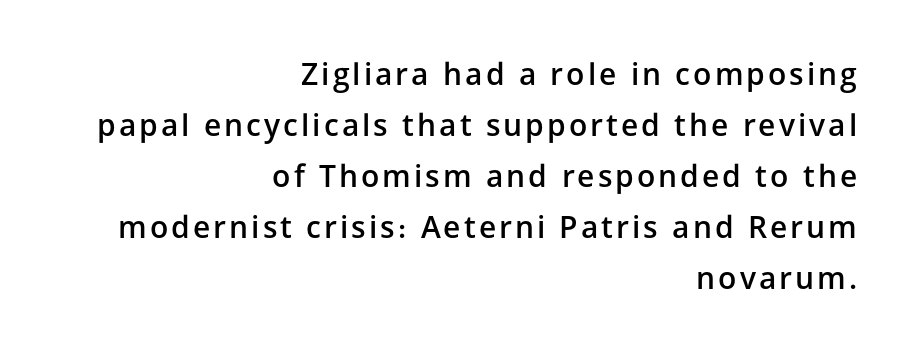
The image shows 30 px semibold sans-serif type, upright; set right-aligned, normal line spacing (1.7x), not underlined; low stroke contrast and a medium x-height.
